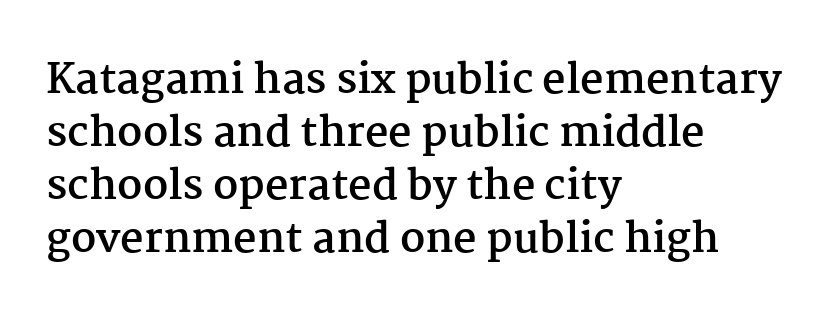
Q: Is the text bold? A: Yes.
Q: Is the text italic (slanted)? A: No, it is upright.
Q: Is the typeface a serif or a sans-serif typeface? A: Serif.
Q: Is the text underlined? A: No.
Q: How is the paragraph aligned? A: Left-aligned.
Q: Is the spacing between letters normal or unusually wide? A: Normal.
Q: Is the spacing between lines tight, normal or loose? A: Normal.
Q: Width (condensed, normal, or wide)? A: Normal.
Q: Stroke contrast? A: Medium.
Q: x-height? A: Medium.
Q: Monospaced? A: No.
